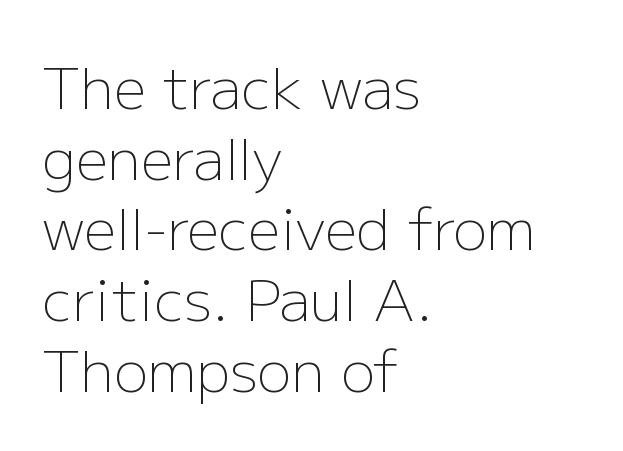
{"serif": "no", "italic": "no", "bold": "no", "weight": "light", "width": "normal", "stroke_contrast": "low", "x_height": "medium", "monospaced": "no", "underline": "no", "align": "left", "line_spacing_ratio": 1.24, "letter_spacing": "normal", "letter_spacing_em": 0.0, "glyph_px": 57}
